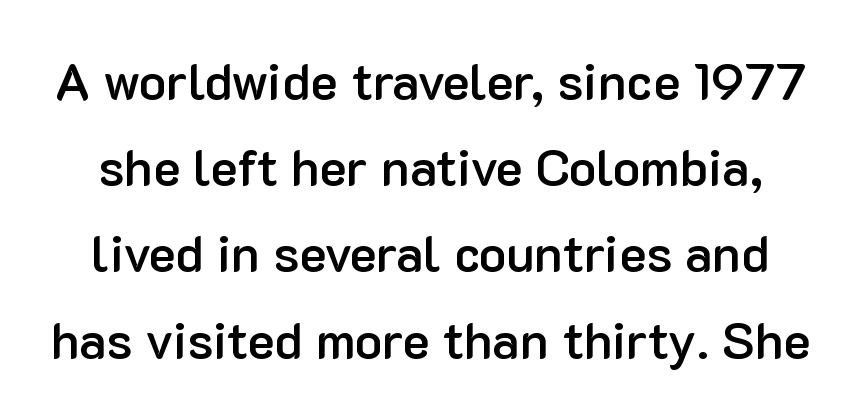
{"serif": "no", "italic": "no", "bold": "semi", "weight": "semibold", "width": "normal", "stroke_contrast": "low", "x_height": "medium", "monospaced": "no", "underline": "no", "line_spacing": "normal", "line_spacing_ratio": 1.69, "letter_spacing": "normal", "letter_spacing_em": 0.0, "glyph_px": 51}
